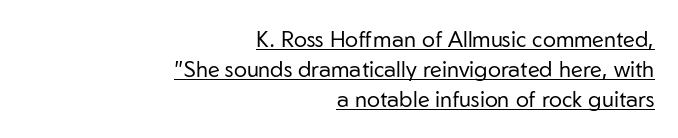
The image shows 22 px text type, upright; set right-aligned, normal line spacing (1.37x), normal letter spacing, underlined.
